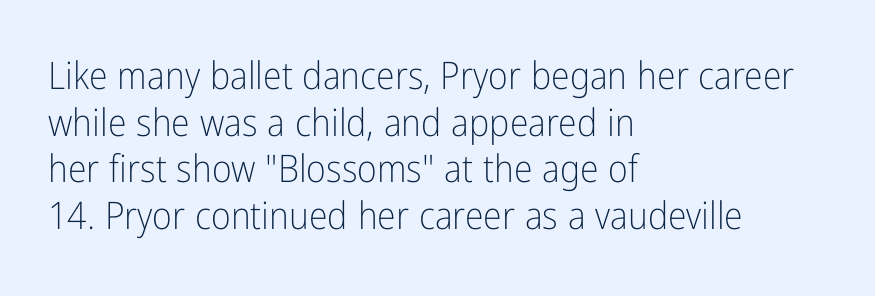
Q: Is the text bold? A: No.
Q: Is the text italic (slanted)? A: No, it is upright.
Q: Is the typeface a serif or a sans-serif typeface? A: Sans-serif.
Q: Is the text underlined? A: No.
Q: How is the paragraph aligned? A: Left-aligned.
Q: Is the spacing between letters normal or unusually wide? A: Normal.
Q: Width (condensed, normal, or wide)? A: Condensed.
Q: Stroke contrast? A: Low.
Q: x-height? A: Medium.
Q: Monospaced? A: No.
